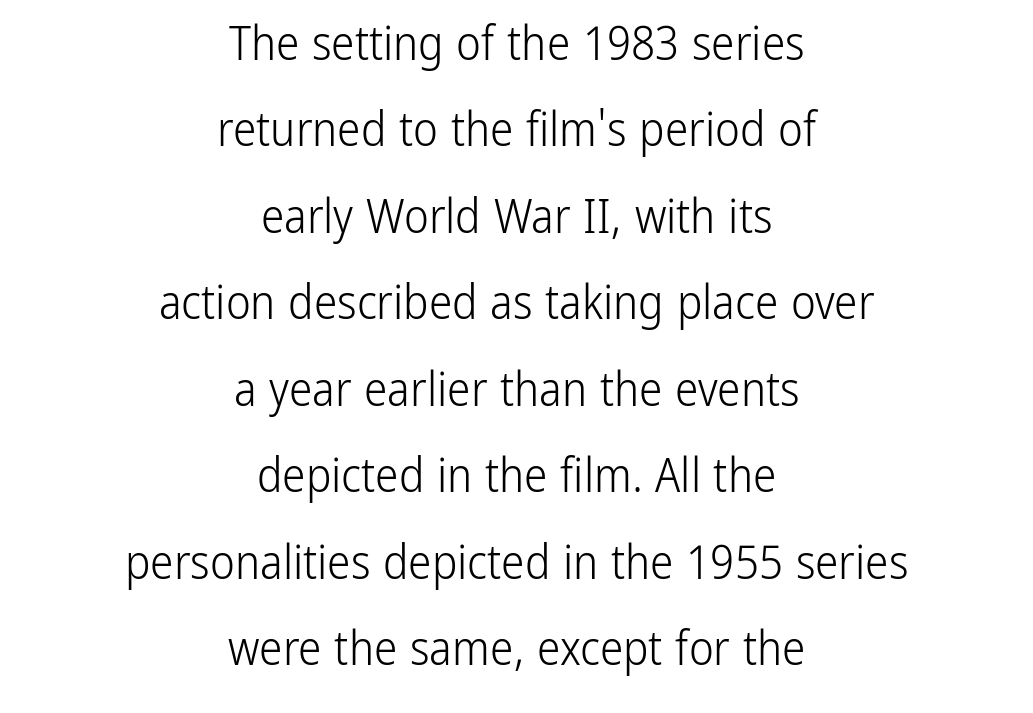
The image shows 47 px light, condensed sans-serif type, upright; set centered, line spacing 1.84x, normal letter spacing, not underlined; low stroke contrast and a medium x-height.
